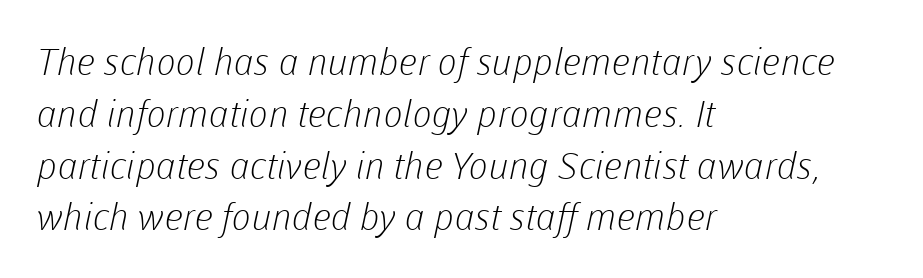
The image shows 37 px light sans-serif type; set left-aligned, normal line spacing (1.4x), normal letter spacing, not underlined; low stroke contrast and a medium x-height.
